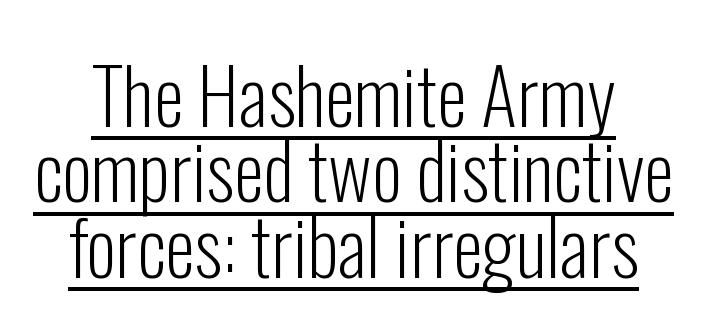
Q: Is the text bold? A: No.
Q: Is the text italic (slanted)? A: No, it is upright.
Q: Is the typeface a serif or a sans-serif typeface? A: Sans-serif.
Q: Is the text underlined? A: Yes.
Q: Is the spacing between letters normal or unusually wide? A: Normal.
Q: Is the spacing between lines tight, normal or loose? A: Tight.
Q: Width (condensed, normal, or wide)? A: Condensed.
Q: Stroke contrast? A: Low.
Q: x-height? A: Medium.
Q: Monospaced? A: No.
